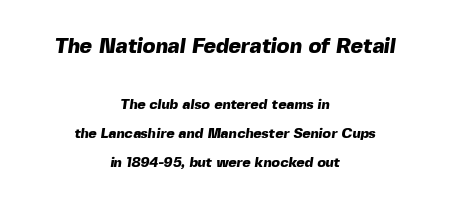
The image shows 21 px bold type; set centered, loose line spacing (2.09x), normal letter spacing, not underlined; the first (top) block is 1.5x larger.
